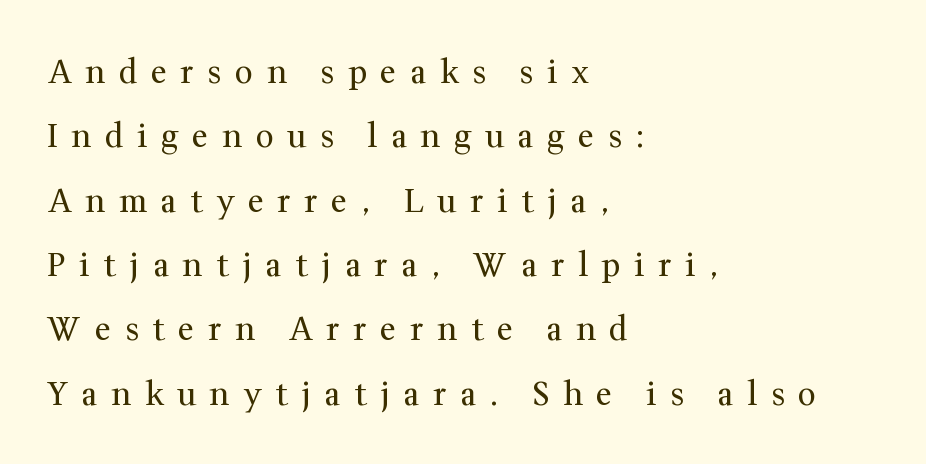
Spacing verdict: proportional, widths tailored to each character. No letter is thick-stroked: the sample isn't bold. Beneath every word, the page is bare. Characters remain perfectly vertical along every line. Between one letter and the next there's a generous, obvious gap.
